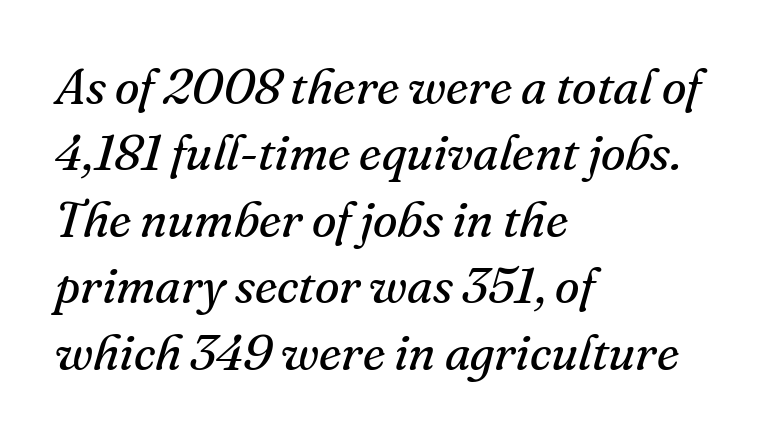
{"serif": "yes", "italic": "yes", "lean": "right", "slant_degrees": 16, "bold": "no", "weight": "regular", "width": "normal", "stroke_contrast": "medium", "x_height": "small", "monospaced": "no", "underline": "no", "align": "left", "line_spacing": "normal", "line_spacing_ratio": 1.33, "letter_spacing": "normal", "letter_spacing_em": 0.0, "glyph_px": 50}
